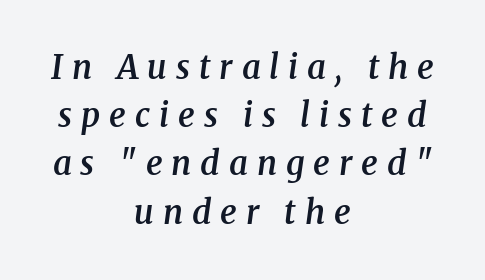
The image shows 33 px semibold serif type, italic (leaning right); set centered, normal line spacing (1.46x), unusually wide letter spacing (+0.27 em), not underlined; medium stroke contrast and a medium x-height.
